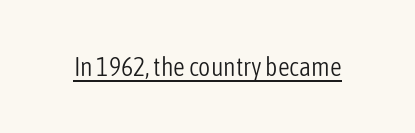
{"italic": "no", "bold": "no", "underline": "yes", "letter_spacing": "normal", "letter_spacing_em": 0.0, "glyph_px": 26}
